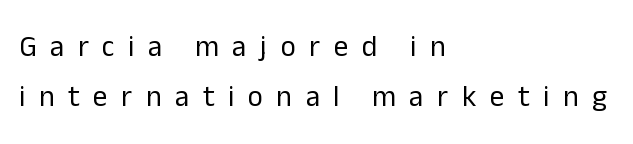
The image shows 29 px regular-weight sans-serif type, upright; set left-aligned, line spacing 1.73x, unusually wide letter spacing (+0.47 em), not underlined; low stroke contrast and a medium x-height.
